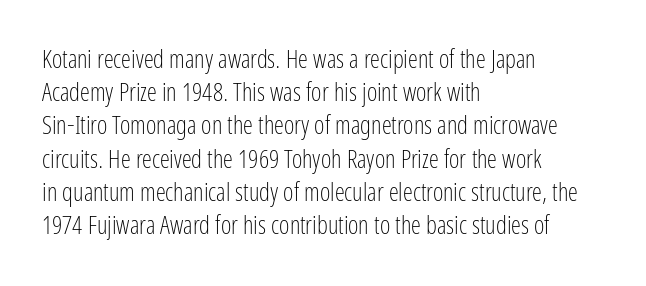
These lines sit exactly where default settings would place them. Decoration check: the copy has no underline. The typeface has the unassuming heft of standard copy or less. Horizontal alignment here is leftward, the default for most running prose.
